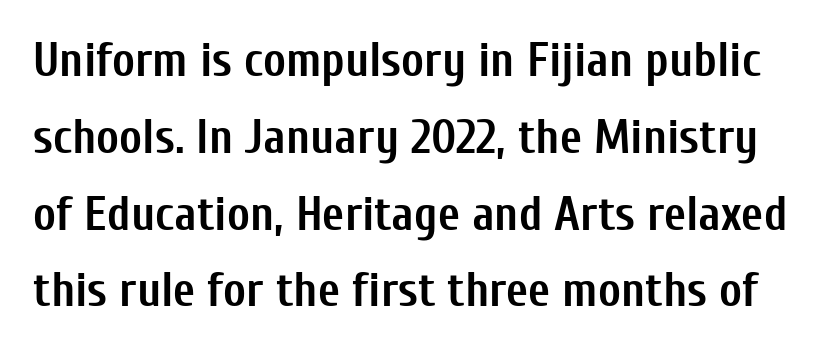
{"serif": "no", "italic": "no", "bold": "yes", "weight": "semibold", "width": "condensed", "stroke_contrast": "low", "x_height": "medium", "monospaced": "no", "underline": "no", "line_spacing": "normal", "line_spacing_ratio": 1.6, "letter_spacing": "normal", "letter_spacing_em": 0.0, "glyph_px": 48}
